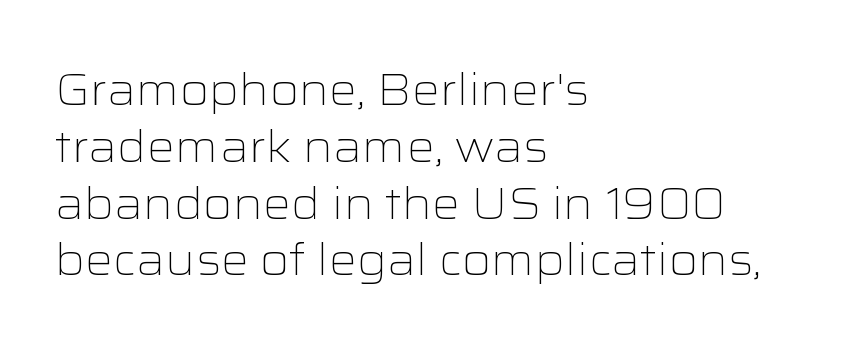
Q: Is the text bold? A: No.
Q: Is the text italic (slanted)? A: No, it is upright.
Q: Is the typeface a serif or a sans-serif typeface? A: Sans-serif.
Q: Is the text underlined? A: No.
Q: How is the paragraph aligned? A: Left-aligned.
Q: Is the spacing between letters normal or unusually wide? A: Normal.
Q: Is the spacing between lines tight, normal or loose? A: Normal.
Q: Width (condensed, normal, or wide)? A: Wide.
Q: Stroke contrast? A: Low.
Q: x-height? A: Medium.
Q: Monospaced? A: No.
